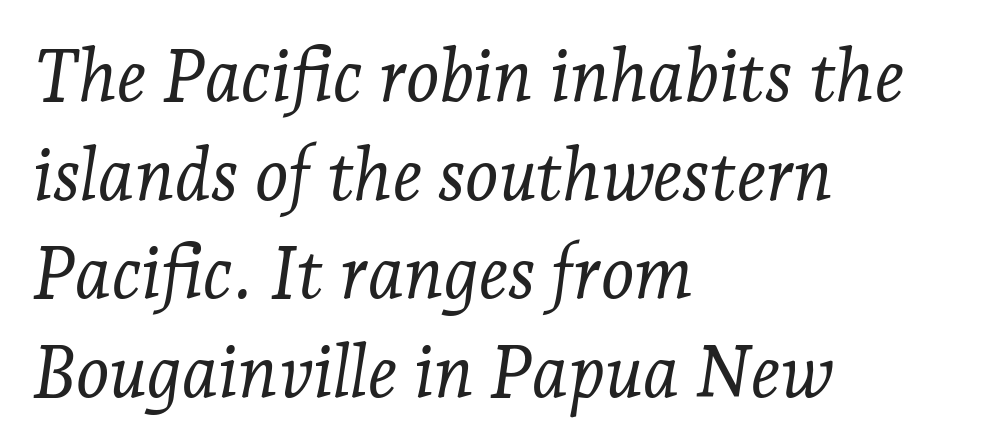
Q: Is the text bold? A: No.
Q: Is the text italic (slanted)? A: Yes, it leans right by about 7 degrees.
Q: Is the typeface a serif or a sans-serif typeface? A: Serif.
Q: Is the text underlined? A: No.
Q: How is the paragraph aligned? A: Left-aligned.
Q: Is the spacing between letters normal or unusually wide? A: Normal.
Q: Is the spacing between lines tight, normal or loose? A: Normal.
Q: Width (condensed, normal, or wide)? A: Normal.
Q: Stroke contrast? A: Low.
Q: x-height? A: Medium.
Q: Monospaced? A: No.
